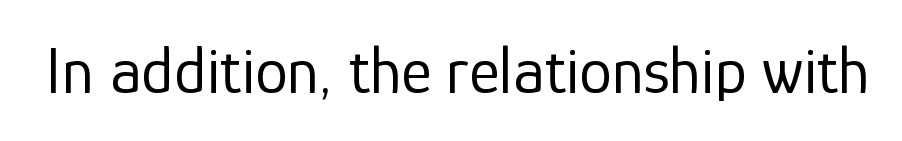
{"serif": "no", "italic": "no", "bold": "no", "weight": "regular", "width": "normal", "stroke_contrast": "low", "x_height": "medium", "monospaced": "no", "underline": "no", "letter_spacing": "normal", "letter_spacing_em": 0.0, "glyph_px": 66}
